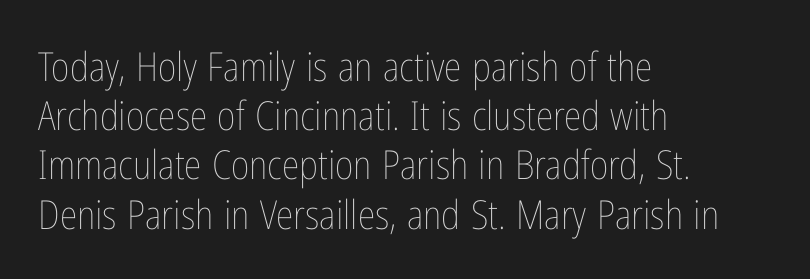
The image shows 40 px thin, condensed type, upright; set left-aligned, line spacing 1.23x, normal letter spacing, not underlined; low stroke contrast and a medium x-height.
